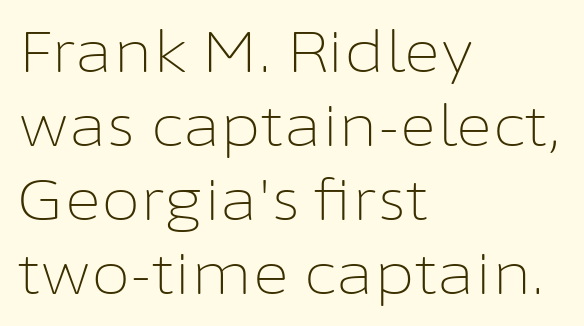
The image shows 57 px light sans-serif type, upright; set left-aligned, normal line spacing (1.3x), normal letter spacing, not underlined; low stroke contrast and a medium x-height.
